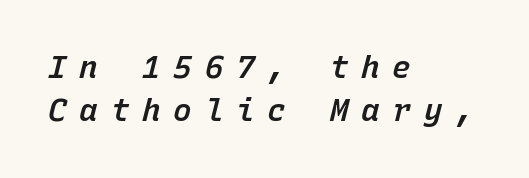
{"italic": "yes", "lean": "right", "slant_degrees": 15, "bold": "semi", "weight": "semibold", "width": "normal", "stroke_contrast": "low", "x_height": "medium", "monospaced": "yes", "underline": "no", "align": "left", "line_spacing": "normal", "line_spacing_ratio": 1.39, "letter_spacing": "wide", "letter_spacing_em": 0.41, "glyph_px": 31}
